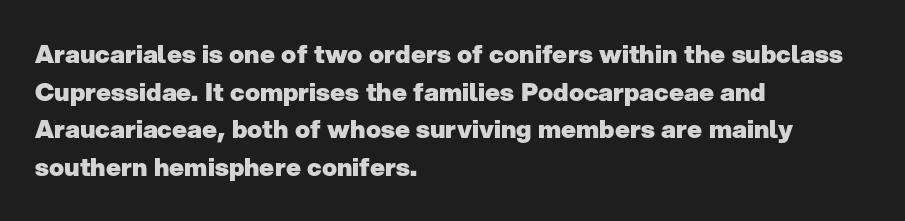
The image shows 25 px bold type, upright; set left-aligned, normal line spacing (1.51x), normal letter spacing, not underlined.
